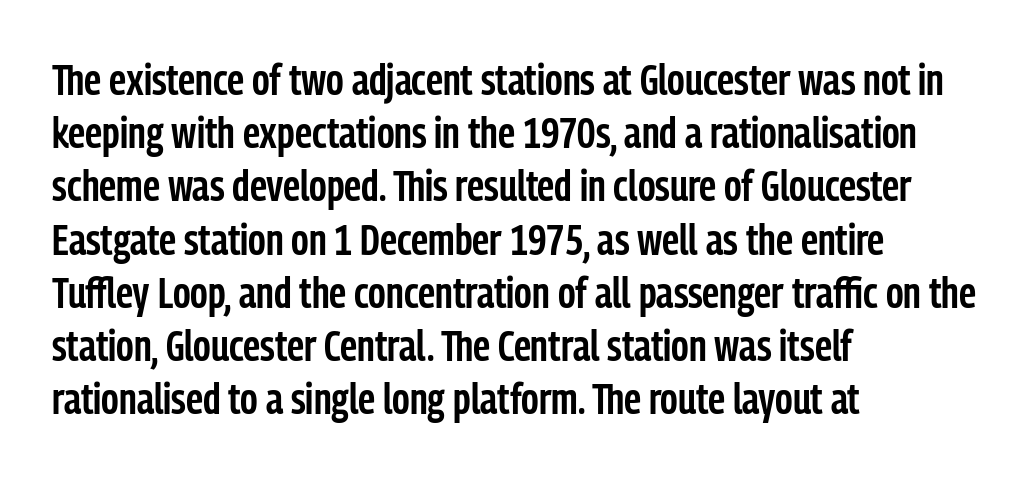
The image shows 44 px semibold, condensed sans-serif type, upright; set left-aligned, line spacing 1.21x, normal letter spacing, not underlined; low stroke contrast and a medium x-height.
